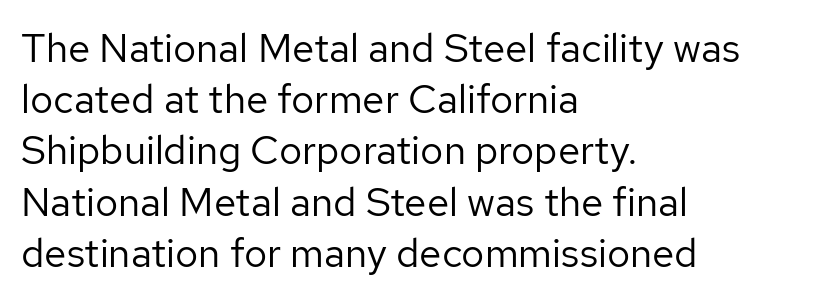
{"serif": "no", "italic": "no", "bold": "no", "weight": "regular", "width": "normal", "stroke_contrast": "low", "x_height": "medium", "monospaced": "no", "underline": "no", "align": "left", "line_spacing": "normal", "line_spacing_ratio": 1.28, "letter_spacing": "normal", "letter_spacing_em": 0.0, "glyph_px": 40}
